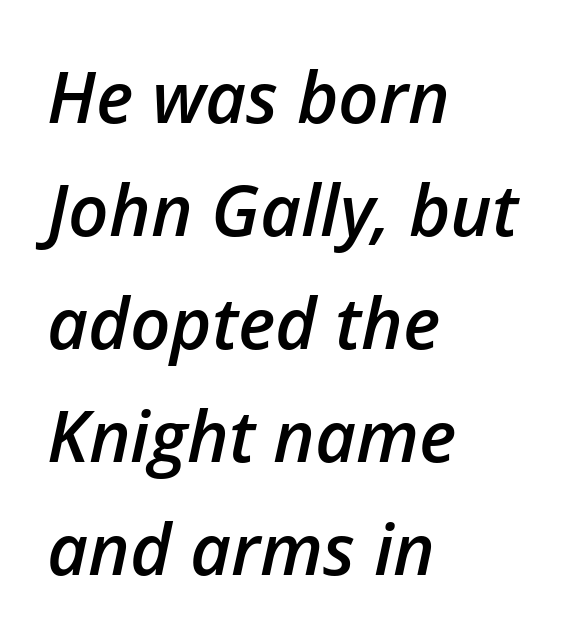
The image shows 71 px semibold type, italic (leaning right); set left-aligned, normal line spacing (1.59x), normal letter spacing, not underlined; low stroke contrast and a medium x-height.
